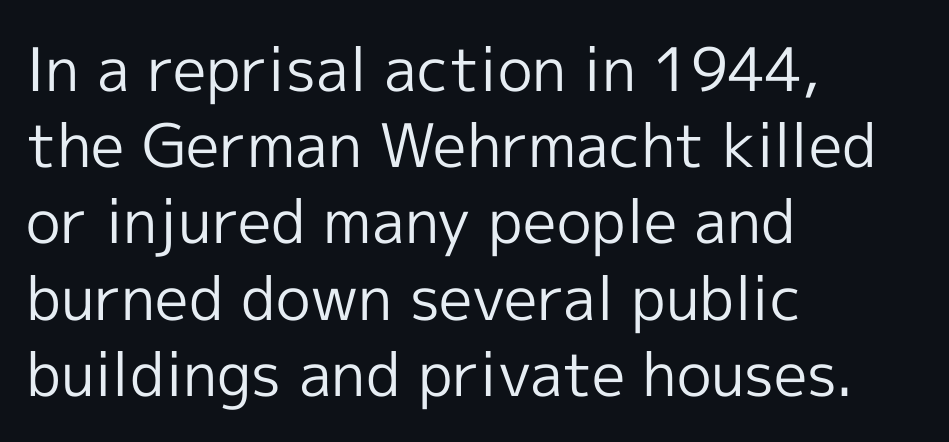
{"serif": "no", "italic": "no", "bold": "no", "weight": "regular", "width": "normal", "x_height": "medium", "monospaced": "no", "underline": "no", "align": "left", "line_spacing": "normal", "line_spacing_ratio": 1.27, "letter_spacing": "normal", "letter_spacing_em": 0.0, "glyph_px": 60}
